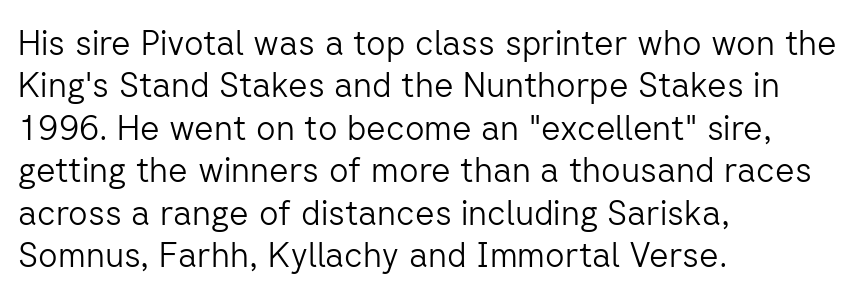
{"serif": "no", "italic": "no", "bold": "no", "weight": "light", "width": "normal", "stroke_contrast": "low", "x_height": "medium", "monospaced": "no", "underline": "no", "align": "left", "line_spacing": "normal", "line_spacing_ratio": 1.25, "letter_spacing": "normal", "letter_spacing_em": 0.0, "glyph_px": 34}
